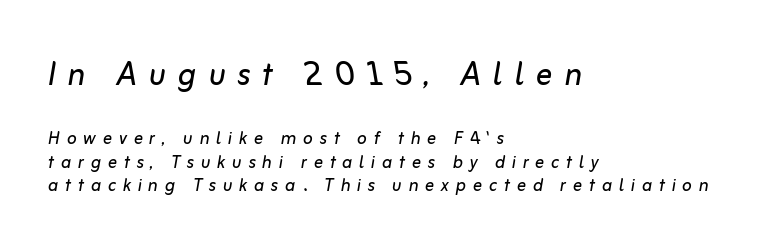
The type is letterspaced generously, with wide tracking. The weight would be labelled regular, book, light, or lighter still. The line-height multiplier appears low, near solid setting. Teacher's note: observe the even left margin — that is flush-left alignment. Check under the words: just untouched page.
